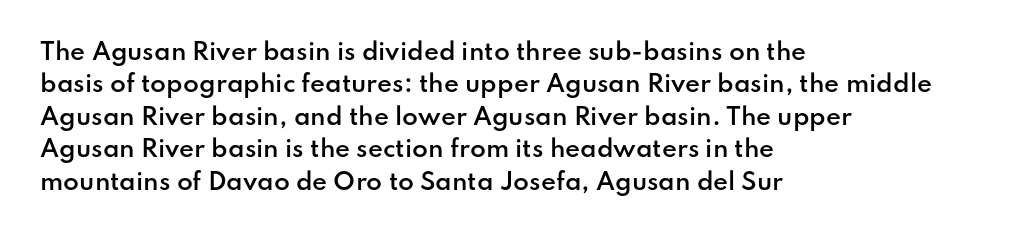
The image shows 23 px text type, upright; set left-aligned, normal line spacing (1.41x), normal letter spacing, not underlined.
